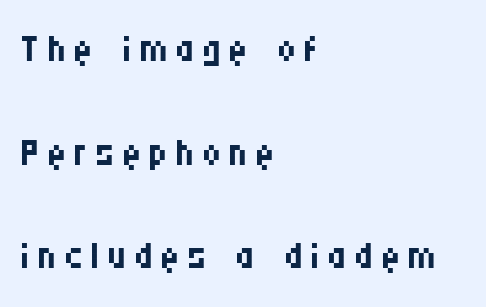
The image shows 54 px regular-weight, condensed sans-serif type, upright; set left-aligned, loose line spacing (1.92x), not underlined; medium stroke contrast and a large x-height.
